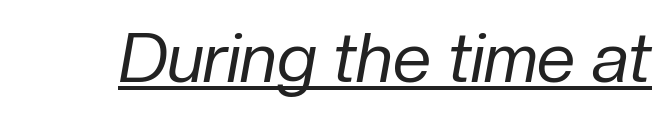
The image shows 69 px regular-weight type, italic (leaning right); set normal letter spacing, underlined; low stroke contrast and a medium x-height.
